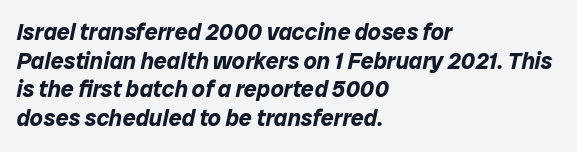
{"italic": "yes", "lean": "right", "slant_degrees": 12, "bold": "yes", "underline": "no", "align": "left", "line_spacing": "normal", "line_spacing_ratio": 1.25, "letter_spacing": "normal", "letter_spacing_em": 0.0, "glyph_px": 23}
